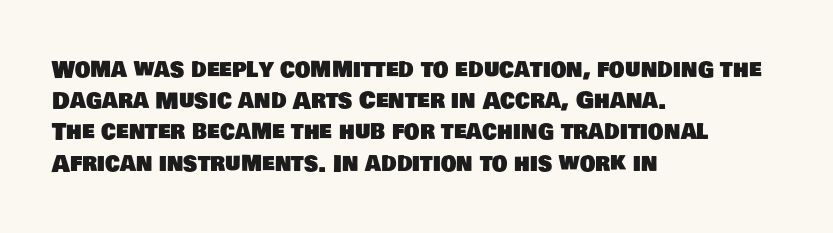
Check the space under the baseline: it is left empty. The rag falls on the right side of this text block. The passage shown has conventional tracking throughout. Each new line begins a customary step beneath the previous one.
